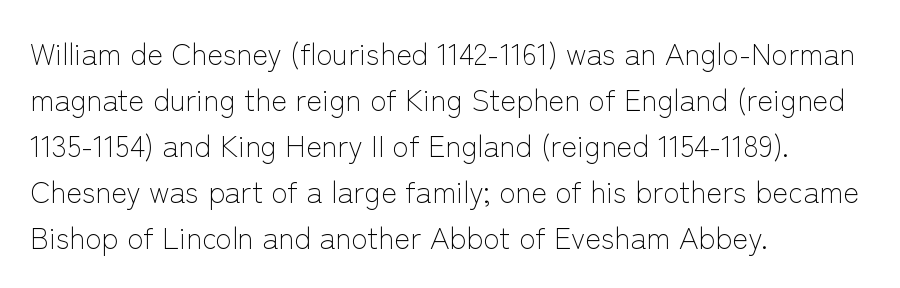
Q: Is the text bold? A: No.
Q: Is the text italic (slanted)? A: No, it is upright.
Q: Is the typeface a serif or a sans-serif typeface? A: Sans-serif.
Q: Is the text underlined? A: No.
Q: How is the paragraph aligned? A: Left-aligned.
Q: Is the spacing between letters normal or unusually wide? A: Normal.
Q: Is the spacing between lines tight, normal or loose? A: Normal.
Q: Width (condensed, normal, or wide)? A: Normal.
Q: Stroke contrast? A: Low.
Q: x-height? A: Medium.
Q: Monospaced? A: No.
